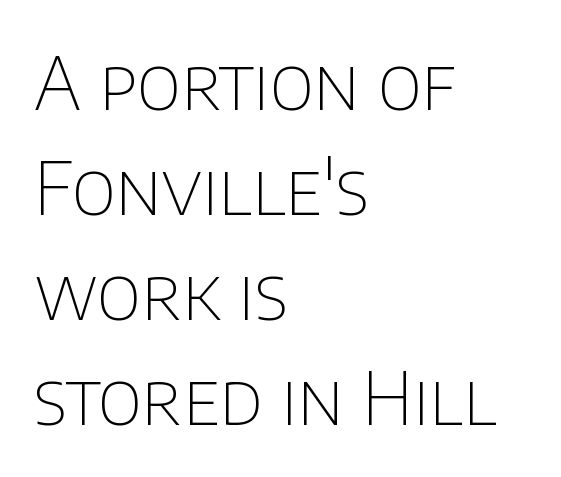
The image shows 73 px thin sans-serif type, upright; set left-aligned, normal line spacing (1.44x), normal letter spacing, not underlined; low stroke contrast and a large x-height.
